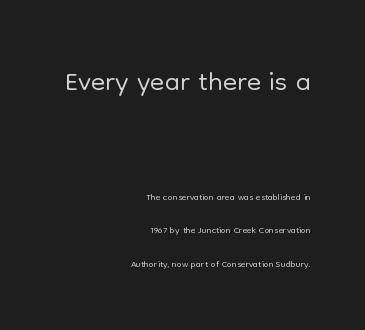
The image shows 42 px light sans-serif type, upright; set right-aligned, loose line spacing (2.39x), normal letter spacing, not underlined; the first (top) block is 3.0x larger; low stroke contrast and a medium x-height.
